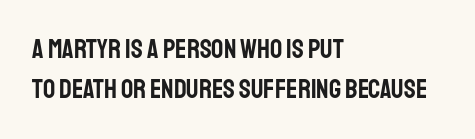
Reading down the column, the eye jumps a familiar distance to each next line. The gaps between neighbouring characters are ordinary and unremarkable. Every character sits straight up, as roman type does. These lines stack with their left ends in a neat column. Bare-footed words on every line.
